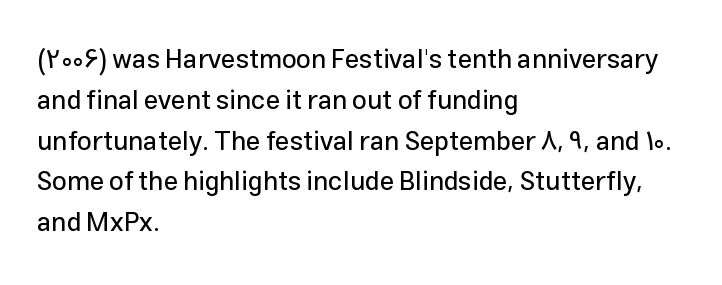
The image shows 26 px text type, upright; set left-aligned, normal line spacing (1.57x), normal letter spacing, not underlined.
